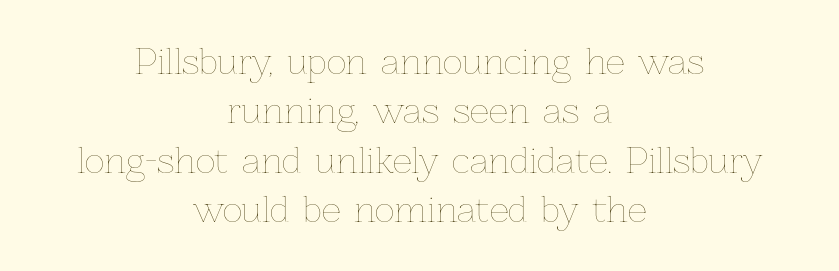
The lines sit at an ordinary, default distance from one another. This is the regular roman posture of the typeface. The letters advance in unequal steps, a hallmark of proportional type. The string is rendered with underlining switched off.
